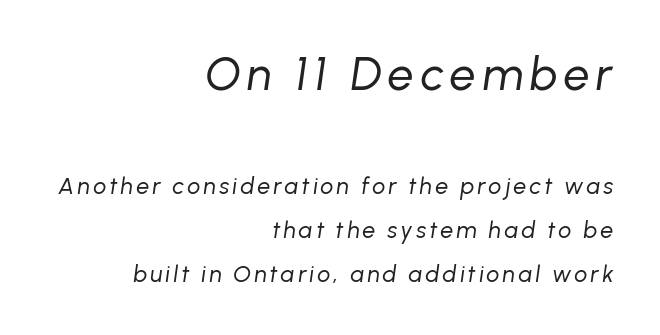
{"italic": "yes", "lean": "right", "slant_degrees": 8, "bold": "no", "weight": "regular", "width": "normal", "stroke_contrast": "low", "x_height": "medium", "monospaced": "no", "underline": "no", "align": "right", "line_spacing": "loose", "line_spacing_ratio": 1.93, "larger_block": "first", "size_ratio": 2.0, "glyph_px": 46}
